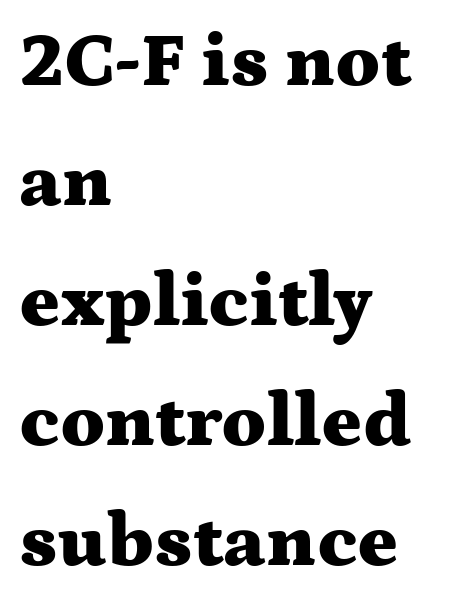
The image shows 76 px heavy, wide serif type, upright; set left-aligned, normal line spacing (1.58x), normal letter spacing, not underlined; medium stroke contrast and a medium x-height.
